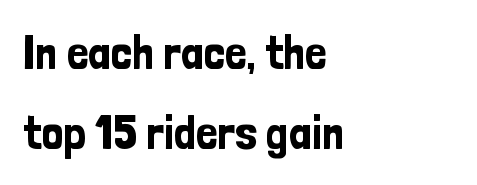
Plain, unruled lines of type. The lines in this sample share a left origin and differ only in where they stop. Rows of type keep a routine distance in the vertical direction. The tracking reads as untouched default to a designer's eye. Is there any slant? The stems are plumb. The glyphs in this specimen are sans serif.
